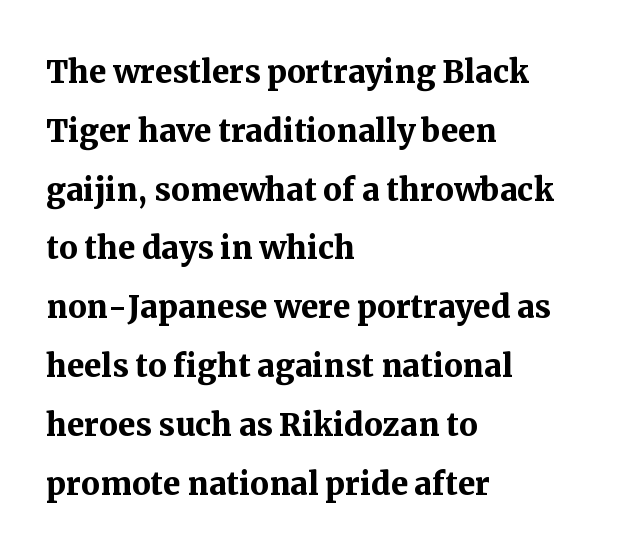
As a designer I'd log this as weight 700, bold. Regarding leading, the lines here are spaced in the standard way. Visually the block forms a straight wall on the left and a jagged coastline on the right. Typographically, this falls in the serif category. Characters follow at the spacing the type designer built in.
